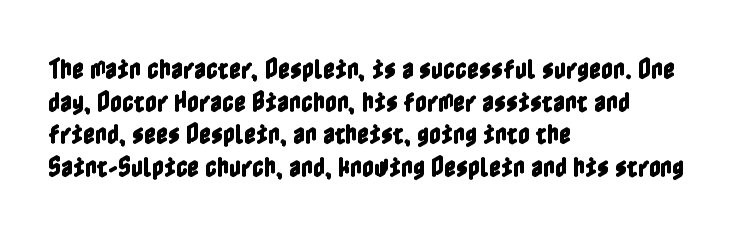
{"italic": "no", "underline": "no", "align": "left", "line_spacing": "normal", "line_spacing_ratio": 1.42, "letter_spacing": "normal", "letter_spacing_em": 0.0, "glyph_px": 23}
